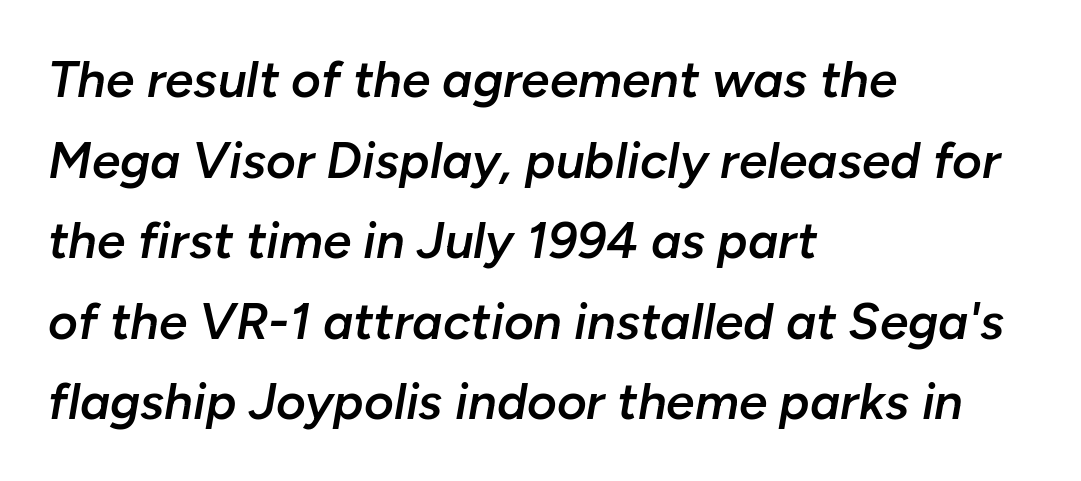
The image shows 51 px semibold type, italic (leaning right); set left-aligned, normal line spacing (1.58x), normal letter spacing, not underlined; low stroke contrast and a medium x-height.
